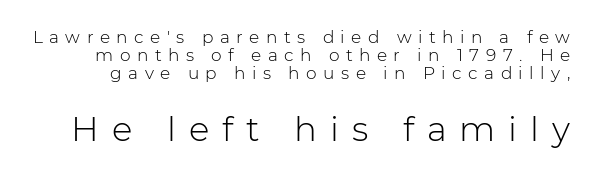
The image shows 34 px light sans-serif type, upright; set tight line spacing (1.07x), unusually wide letter spacing (+0.38 em), not underlined; the second (bottom) block is 2.0x larger; low stroke contrast and a medium x-height.
